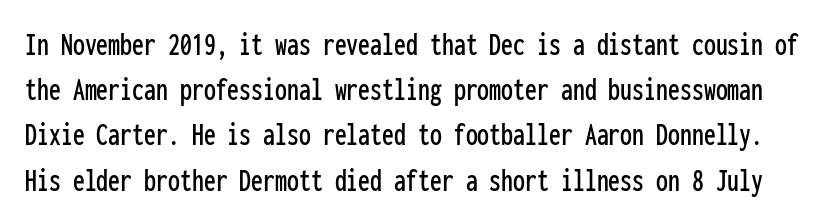
Short note: letters normally spaced. The letters stand upright; this is a roman face. Vertical spacing — default. This sample has the even, mechanical cadence of fixed-width lettering.
